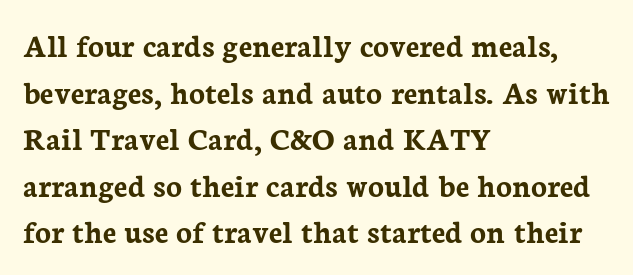
Q: Is the text bold? A: Yes.
Q: Is the text italic (slanted)? A: No, it is upright.
Q: Is the typeface a serif or a sans-serif typeface? A: Serif.
Q: Is the text underlined? A: No.
Q: How is the paragraph aligned? A: Left-aligned.
Q: Is the spacing between letters normal or unusually wide? A: Normal.
Q: Is the spacing between lines tight, normal or loose? A: Normal.
Q: Width (condensed, normal, or wide)? A: Normal.
Q: Stroke contrast? A: Low.
Q: x-height? A: Medium.
Q: Monospaced? A: No.
